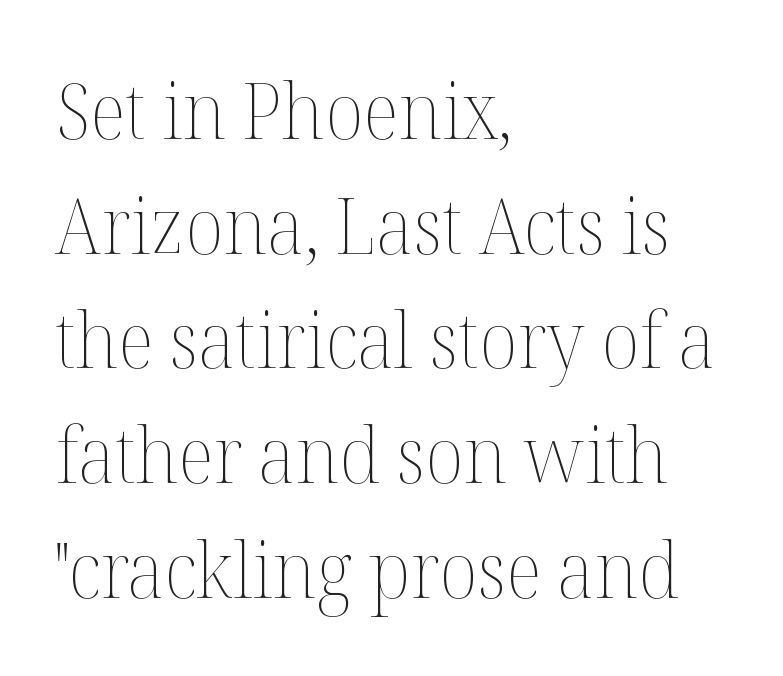
Q: Is the text bold? A: No.
Q: Is the text italic (slanted)? A: No, it is upright.
Q: Is the text underlined? A: No.
Q: How is the paragraph aligned? A: Left-aligned.
Q: Is the spacing between letters normal or unusually wide? A: Normal.
Q: Is the spacing between lines tight, normal or loose? A: Normal.
Q: Width (condensed, normal, or wide)? A: Normal.
Q: Stroke contrast? A: Medium.
Q: x-height? A: Medium.
Q: Monospaced? A: No.
